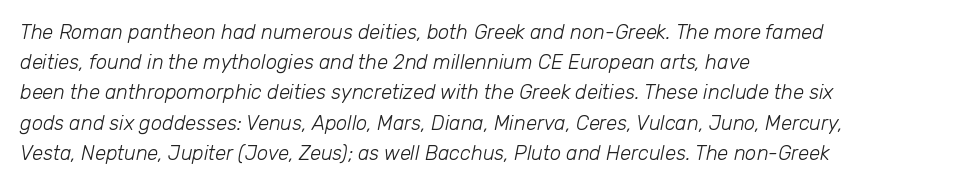
Has an underline been added? It has not. Stroke mass is kept to a normal reading level or below. Observe the lean: these are italic letterforms. Each word holds together tightly as a unit, with standard inter-letter gaps. The typesetter chose a ragged-right arrangement here. The rendering uses a moderate line-height, typical for paragraphs.
